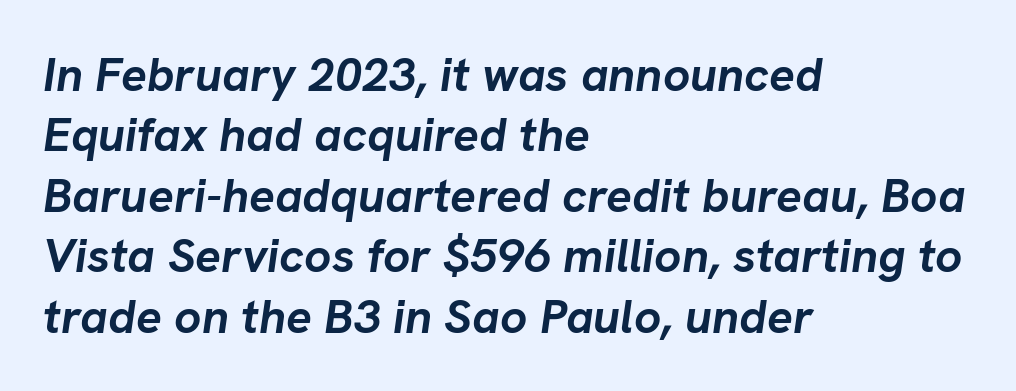
Q: Is the text bold? A: Yes.
Q: Is the text italic (slanted)? A: Yes, it leans right by about 8 degrees.
Q: Is the text underlined? A: No.
Q: How is the paragraph aligned? A: Left-aligned.
Q: Is the spacing between letters normal or unusually wide? A: Normal.
Q: Is the spacing between lines tight, normal or loose? A: Normal.
Q: Width (condensed, normal, or wide)? A: Normal.
Q: Stroke contrast? A: Low.
Q: x-height? A: Medium.
Q: Monospaced? A: No.
